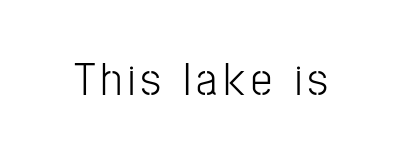
{"serif": "no", "italic": "no", "width": "condensed", "stroke_contrast": "low", "x_height": "medium", "monospaced": "no", "underline": "no", "glyph_px": 47}
